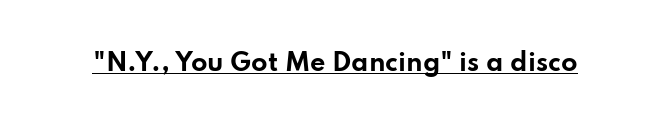
The image shows 24 px bold type, upright; set normal letter spacing, underlined.
